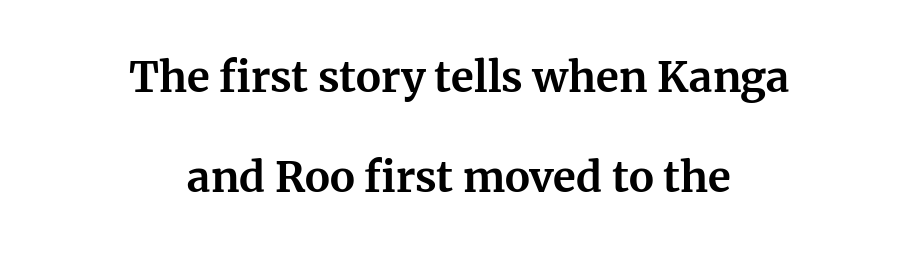
Italic? Not at all — the glyphs are vertical. The rag falls on both sides of this text block equally. Does extra space separate the letters? No, they use regular spacing. Compared with an ordinary text face, these strokes are far heavier — a full bold. Underlining? Definitely not there. Type style note: has serifs.
